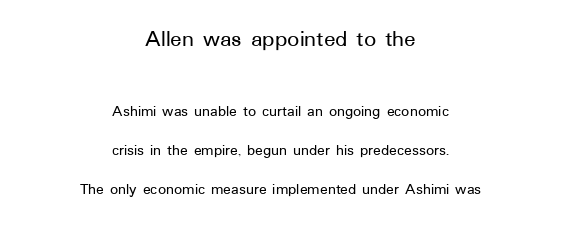
{"italic": "no", "underline": "no", "align": "center", "line_spacing": "loose", "line_spacing_ratio": 2.45, "letter_spacing": "normal", "letter_spacing_em": 0.0, "larger_block": "first", "size_ratio": 1.5, "glyph_px": 24}
